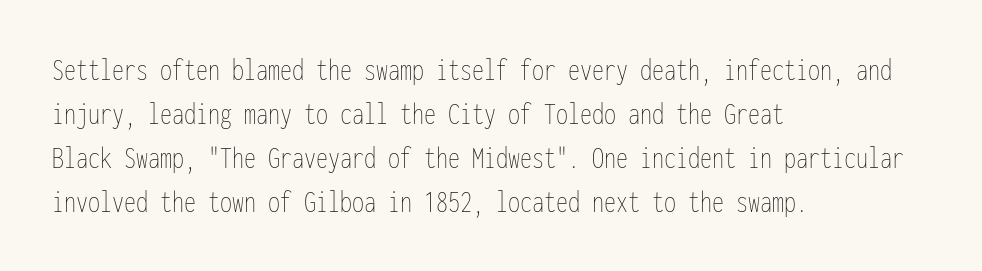
Q: Is the text bold? A: No.
Q: Is the text italic (slanted)? A: No, it is upright.
Q: Is the text underlined? A: No.
Q: How is the paragraph aligned? A: Left-aligned.
Q: Is the spacing between letters normal or unusually wide? A: Normal.
Q: Is the spacing between lines tight, normal or loose? A: Normal.
Q: Width (condensed, normal, or wide)? A: Condensed.
Q: Stroke contrast? A: Low.
Q: x-height? A: Medium.
Q: Monospaced? A: Yes.
